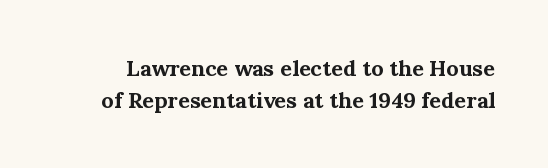
Descenders are the only things crossing below the line. The sample has been set heavy, in full bold. Honestly, the letter spacing is just normal — you wouldn't notice it. The letters stand upright; this is a roman face.
